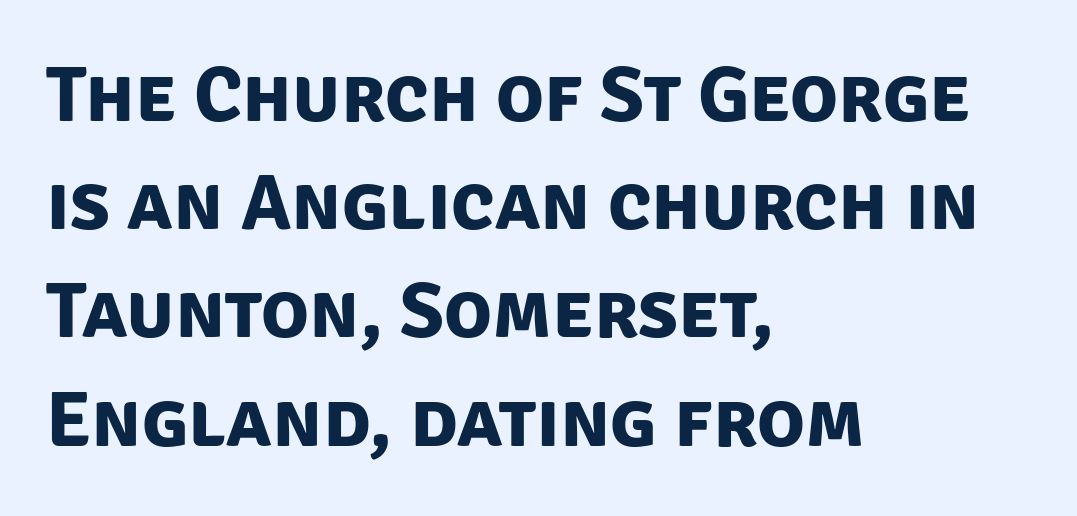
{"serif": "no", "bold": "yes", "weight": "bold", "width": "normal", "stroke_contrast": "low", "x_height": "large", "monospaced": "no", "underline": "no", "align": "left", "line_spacing": "normal", "line_spacing_ratio": 1.37, "letter_spacing": "normal", "letter_spacing_em": 0.0, "glyph_px": 79}
